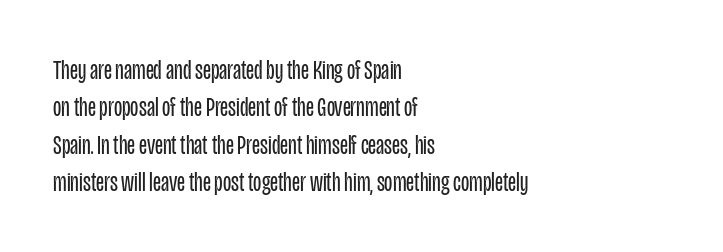
Interline gaps are of average width in this sample. Inter-character spacing is left at the font's built-in metrics. If you drew a line through each stem, it would be perfectly vertical. Words float on clear page, feet unadorned. Each line starts at the same left margin while the right side varies.
